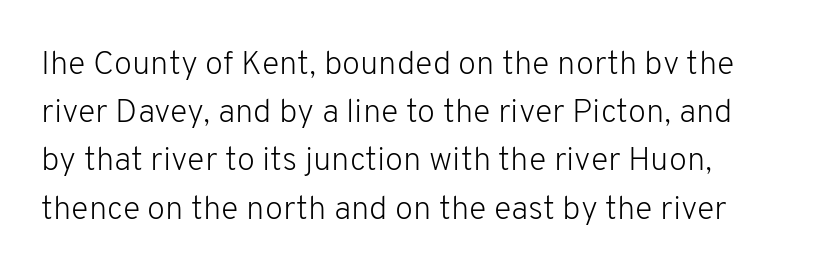
Ascenders rise straight up at ninety degrees. Nobody drew a line under any word here. Proportional: the letters do not fall into vertical columns. Between one letter and the next there's only the usual sliver of space.
